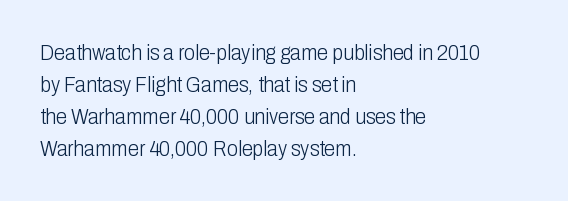
Q: Is the text bold? A: No.
Q: Is the text italic (slanted)? A: No, it is upright.
Q: Is the text underlined? A: No.
Q: How is the paragraph aligned? A: Left-aligned.
Q: Is the spacing between letters normal or unusually wide? A: Normal.
Q: Is the spacing between lines tight, normal or loose? A: Normal.
